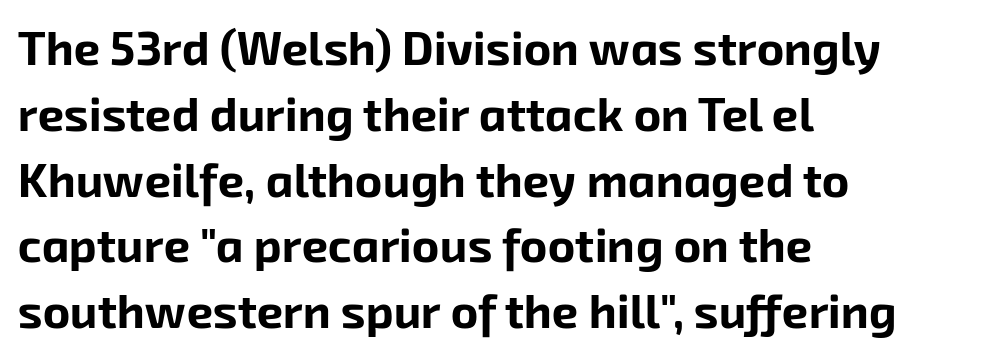
{"serif": "no", "bold": "yes", "weight": "bold", "width": "normal", "stroke_contrast": "low", "x_height": "medium", "monospaced": "no", "underline": "no", "align": "left", "line_spacing": "normal", "line_spacing_ratio": 1.4, "letter_spacing": "normal", "letter_spacing_em": 0.0, "glyph_px": 47}
